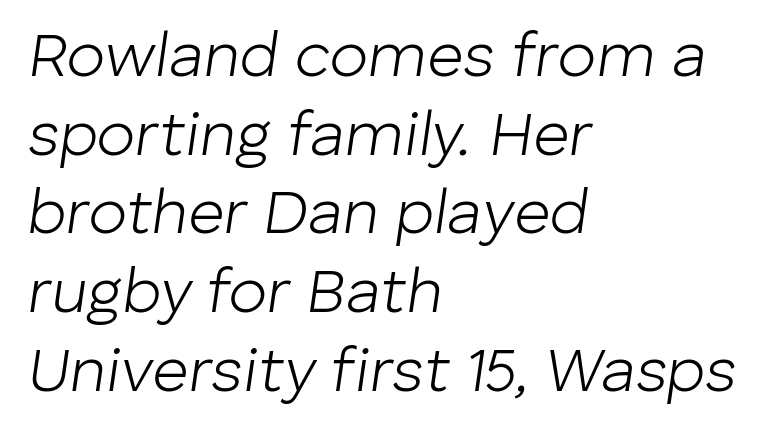
Between one letter and the next there's only the usual sliver of space. The designer left line spacing at the default. The face used here has a pronounced slope to its letters. The passage shown is typed in a proportional face where columns would drift.
